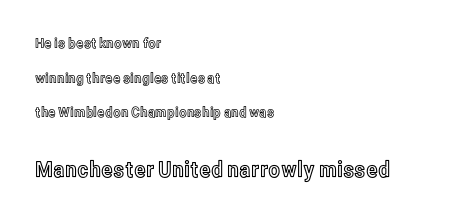
{"italic": "no", "underline": "no", "align": "left", "line_spacing": "loose", "line_spacing_ratio": 2.47, "letter_spacing": "normal", "letter_spacing_em": 0.0, "larger_block": "second", "size_ratio": 1.57, "glyph_px": 22}
